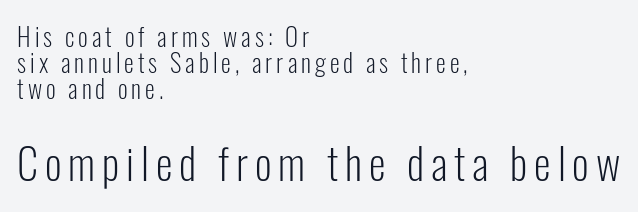
{"serif": "no", "italic": "no", "bold": "no", "weight": "light", "width": "condensed", "stroke_contrast": "low", "x_height": "medium", "monospaced": "no", "underline": "no", "align": "left", "line_spacing": "tight", "line_spacing_ratio": 1.04, "larger_block": "second", "size_ratio": 1.72, "glyph_px": 43}
